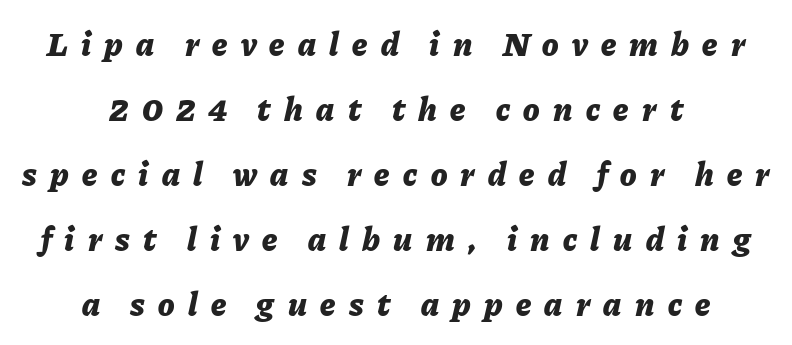
Q: Is the text bold? A: Yes.
Q: Is the text italic (slanted)? A: Yes, it leans right by about 11 degrees.
Q: Is the text underlined? A: No.
Q: How is the paragraph aligned? A: Centered.
Q: Is the spacing between letters normal or unusually wide? A: Unusually wide.
Q: Is the spacing between lines tight, normal or loose? A: Loose.
Q: Width (condensed, normal, or wide)? A: Normal.
Q: Stroke contrast? A: Low.
Q: x-height? A: Medium.
Q: Monospaced? A: No.
